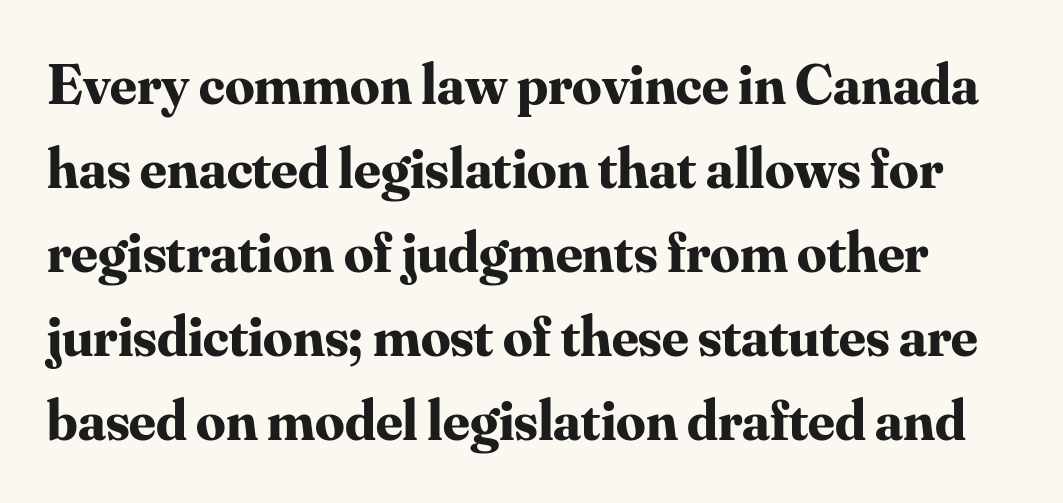
Note the varied advance widths — an 'i' is clearly narrower than an 'm'. Each letter's strokes conclude with small projecting serifs. Any mark beneath the type? The region is blank. When letters stand straight like this, we call the style roman or upright. A typesetter would call this zero additional tracking. Chunky letters — that's bold for sure.
